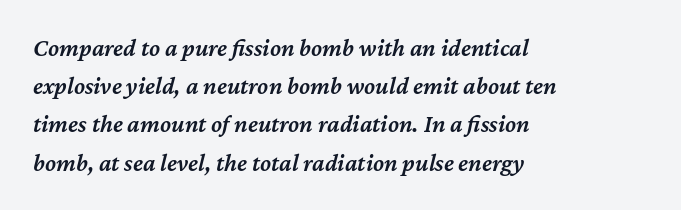
{"italic": "yes", "lean": "right", "slant_degrees": 12, "bold": "semi", "underline": "no", "align": "left", "line_spacing": "normal", "line_spacing_ratio": 1.53, "letter_spacing": "normal", "letter_spacing_em": 0.0, "glyph_px": 25}
